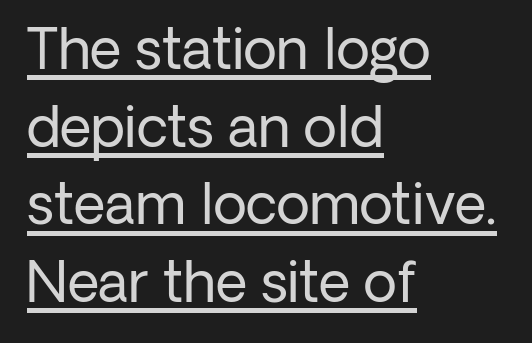
{"serif": "no", "italic": "no", "bold": "no", "weight": "regular", "width": "normal", "stroke_contrast": "low", "x_height": "medium", "monospaced": "no", "underline": "yes", "align": "left", "line_spacing": "normal", "line_spacing_ratio": 1.41, "letter_spacing": "normal", "letter_spacing_em": 0.0, "glyph_px": 55}
